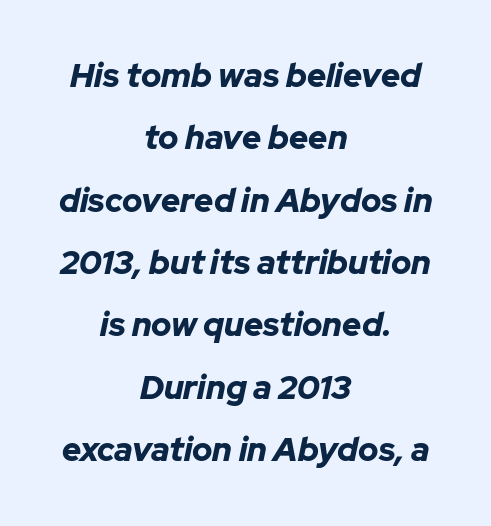
The image shows 33 px bold type, italic (leaning right); set centered, line spacing 1.89x, normal letter spacing, not underlined; low stroke contrast and a medium x-height.
